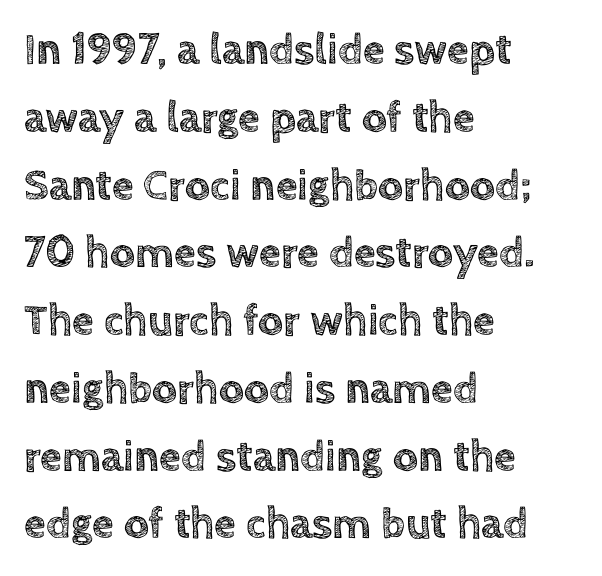
{"italic": "no", "width": "normal", "x_height": "large", "monospaced": "no", "underline": "no", "align": "left", "line_spacing": "normal", "line_spacing_ratio": 1.54, "letter_spacing": "normal", "letter_spacing_em": 0.0, "glyph_px": 44}
